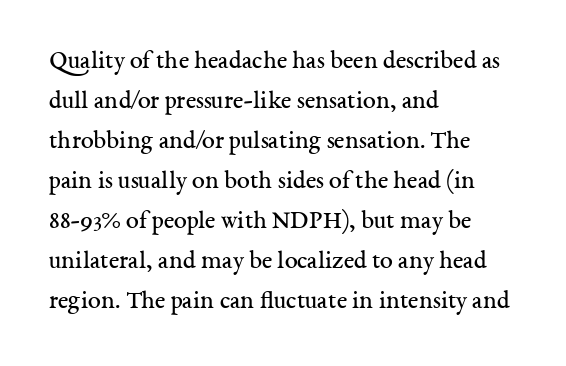
Descender tails drop into unmarked territory. Stroke mass is kept to a normal reading level or below. Default kerning and tracking; the words read as compact shapes. Teacher's note: observe the even left margin — that is flush-left alignment.
